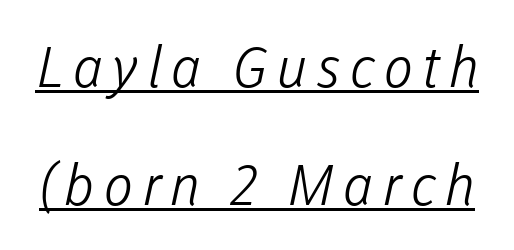
This reads as an unemphasized weight, regular at the heaviest. This sample trades compactness for vertical openness between lines. Observe the absence of serifs on each vertical stroke in this sample. Think of a printed novel: that variable character pitch is what you see here.
